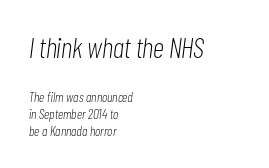
The image shows 29 px light, condensed type, italic (leaning right); set left-aligned, line spacing 1.22x, normal letter spacing, not underlined; the first (top) block is 2.07x larger; low stroke contrast and a medium x-height.
